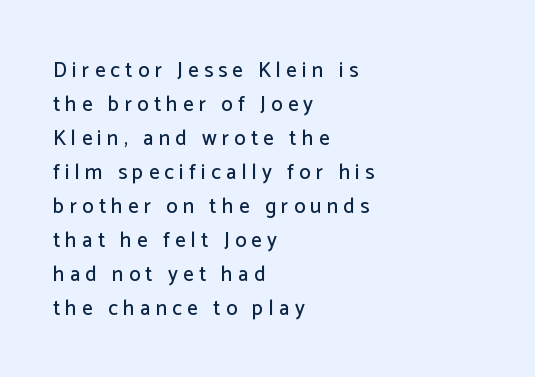
{"italic": "no", "underline": "no", "align": "left", "line_spacing": "normal", "line_spacing_ratio": 1.62, "letter_spacing": "wide", "letter_spacing_em": 0.25, "glyph_px": 21}
